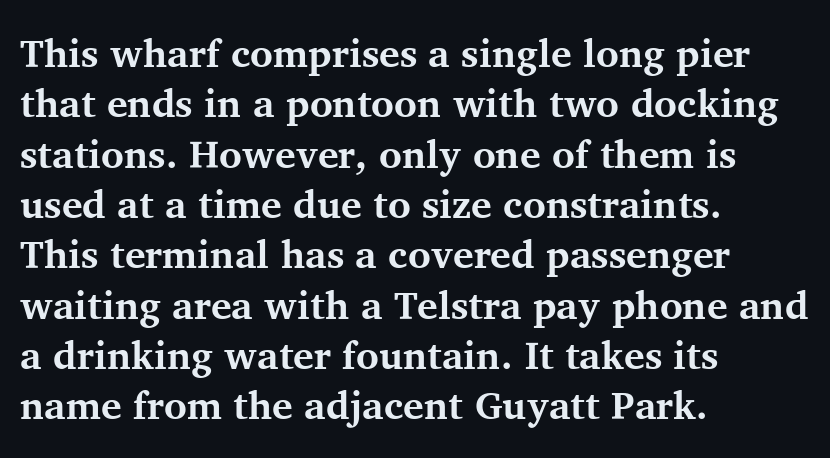
Look at the bottom of the vertical strokes: they flare into serifs here. These lines stack with their left ends in a neat column. Heavy-handed strokes throughout: this text is bold. These lines keep a tight, regular rhythm from letter to letter. The lettering stays uniformly vertical, giving the passage a roman look.
